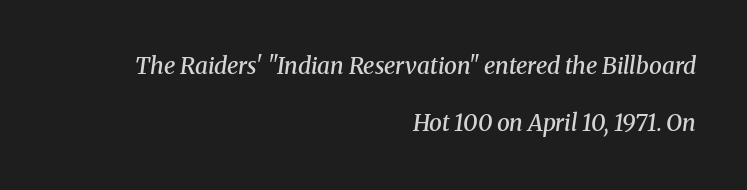
{"italic": "yes", "lean": "right", "slant_degrees": 8, "bold": "semi", "underline": "no", "align": "right", "line_spacing": "loose", "line_spacing_ratio": 2.5, "letter_spacing": "normal", "letter_spacing_em": 0.0, "glyph_px": 23}
